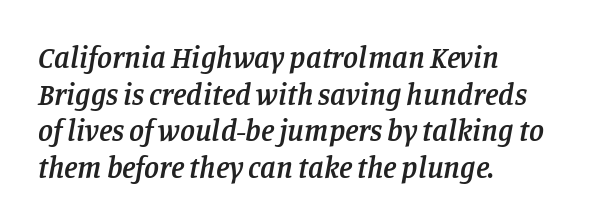
{"serif": "yes", "italic": "yes", "lean": "right", "slant_degrees": 11, "bold": "semi", "weight": "semibold", "width": "normal", "stroke_contrast": "low", "x_height": "large", "monospaced": "no", "underline": "no", "align": "left", "line_spacing_ratio": 1.22, "letter_spacing": "normal", "letter_spacing_em": 0.0, "glyph_px": 30}
